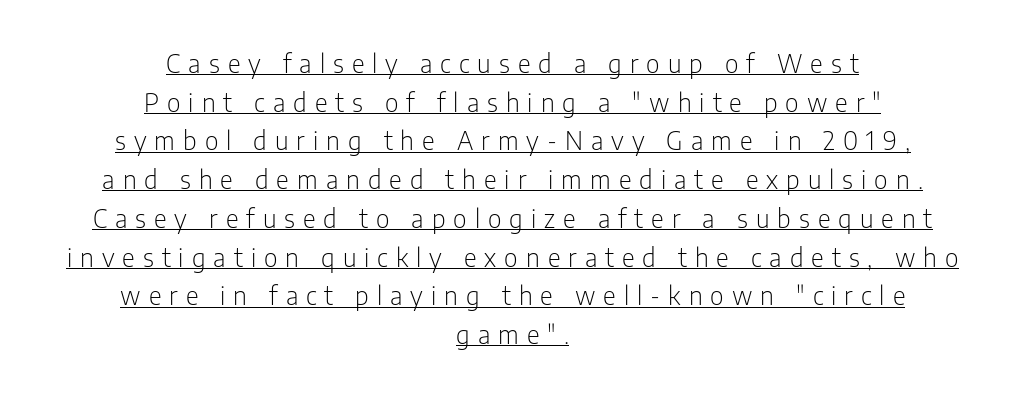
The font's upright variant was chosen for this text. This reads as an unemphasized weight, regular at the heaviest. In CSS terms this would be text-align: center. Underlined type. The block of text has a typical density, with ordinary space between rows.
